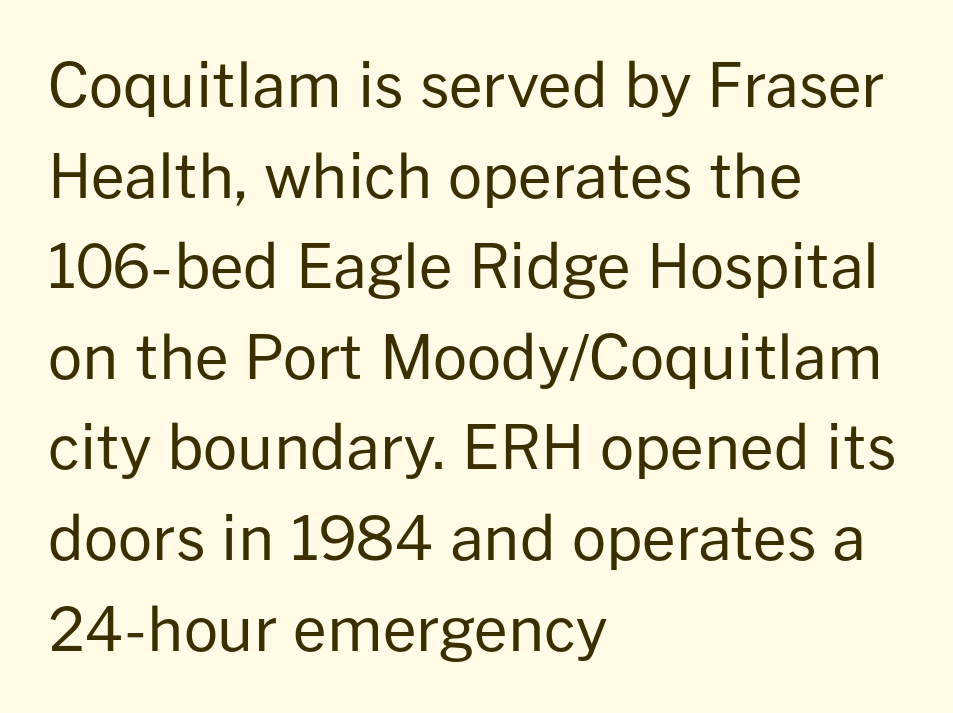
The image shows 60 px regular-weight sans-serif type, upright; set left-aligned, normal line spacing (1.51x), normal letter spacing, not underlined; low stroke contrast and a medium x-height.
